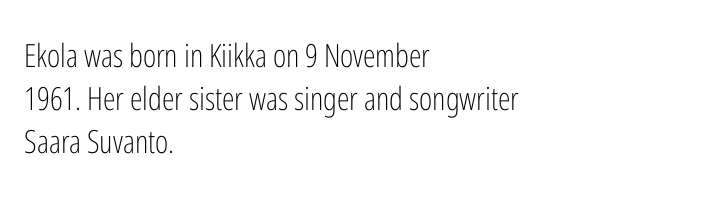
{"serif": "no", "italic": "no", "bold": "no", "weight": "light", "width": "condensed", "stroke_contrast": "low", "x_height": "medium", "monospaced": "no", "underline": "no", "align": "left", "line_spacing": "normal", "line_spacing_ratio": 1.34, "letter_spacing": "normal", "letter_spacing_em": 0.0, "glyph_px": 32}
